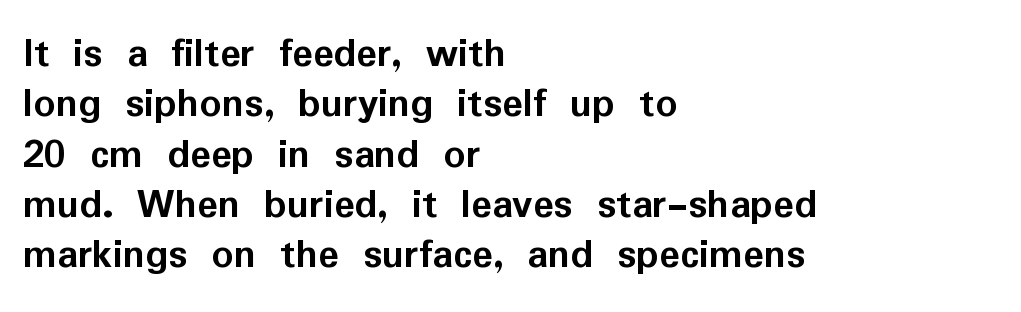
Q: Is the text bold? A: Yes.
Q: Is the text italic (slanted)? A: No, it is upright.
Q: Is the typeface a serif or a sans-serif typeface? A: Sans-serif.
Q: Is the text underlined? A: No.
Q: How is the paragraph aligned? A: Left-aligned.
Q: Is the spacing between letters normal or unusually wide? A: Normal.
Q: Width (condensed, normal, or wide)? A: Normal.
Q: Stroke contrast? A: Low.
Q: x-height? A: Medium.
Q: Monospaced? A: No.
